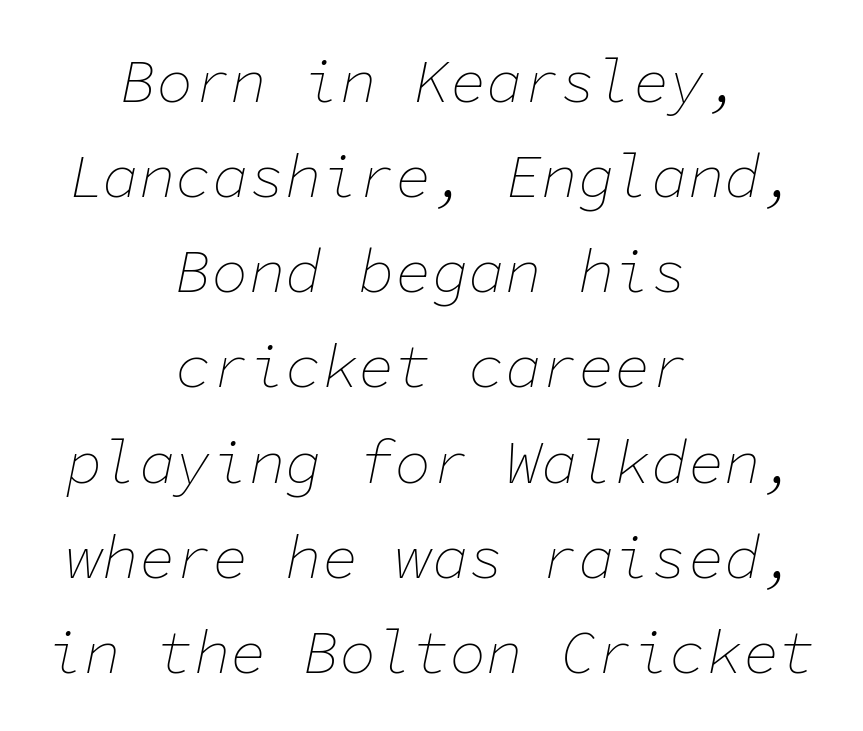
The passage is arranged like a title page — every line centered. Every character here occupies the same horizontal width, giving the sample a typewriter-like rhythm. Regular leading. These lines keep a tight, regular rhythm from letter to letter.
